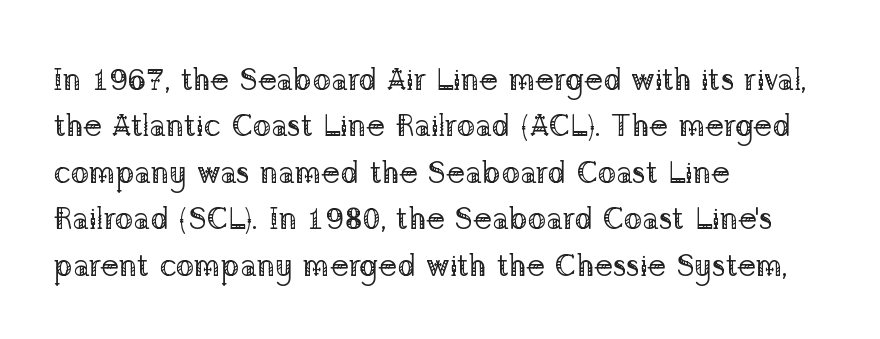
Q: Is the text bold? A: No.
Q: Is the text italic (slanted)? A: No, it is upright.
Q: Is the typeface a serif or a sans-serif typeface? A: Serif.
Q: Is the text underlined? A: No.
Q: How is the paragraph aligned? A: Left-aligned.
Q: Is the spacing between letters normal or unusually wide? A: Normal.
Q: Is the spacing between lines tight, normal or loose? A: Normal.
Q: Width (condensed, normal, or wide)? A: Normal.
Q: Stroke contrast? A: Low.
Q: x-height? A: Medium.
Q: Monospaced? A: No.
